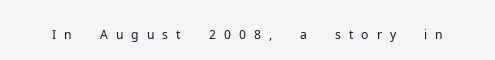
Nope, not italic — everything's standing straight. The cut favours lightness, reaching ordinary text weight at its darkest. A typesetter would call this heavily tracked-out type. Type without underlining.
